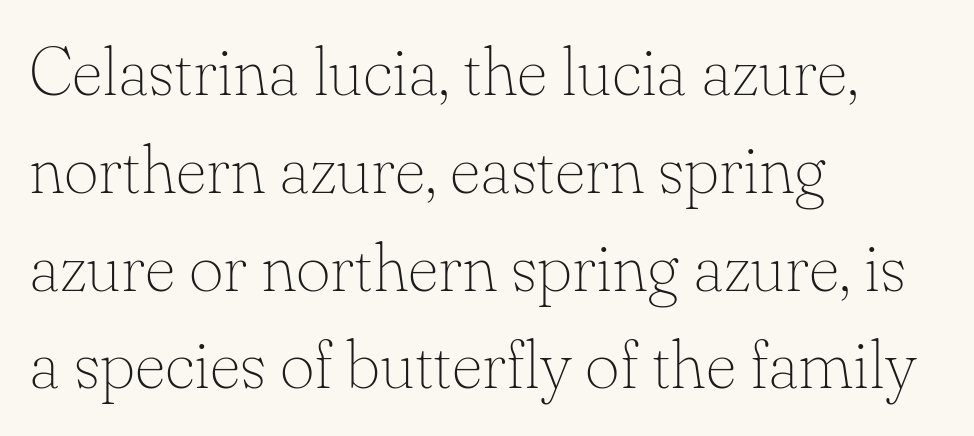
The image shows 67 px thin serif type, upright; set left-aligned, normal line spacing (1.46x), normal letter spacing, not underlined; low stroke contrast and a small x-height.
